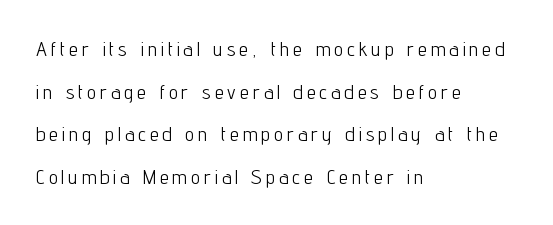
The image shows 20 px text type, upright; set left-aligned, loose line spacing (2.13x), unusually wide letter spacing (+0.21 em), not underlined.
